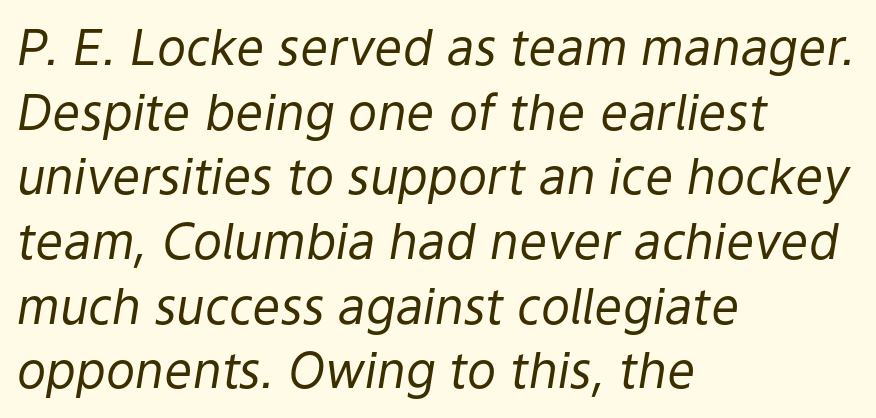
The image shows 49 px regular-weight type, italic (leaning right); set left-aligned, normal line spacing (1.32x), normal letter spacing, not underlined; low stroke contrast and a medium x-height.
